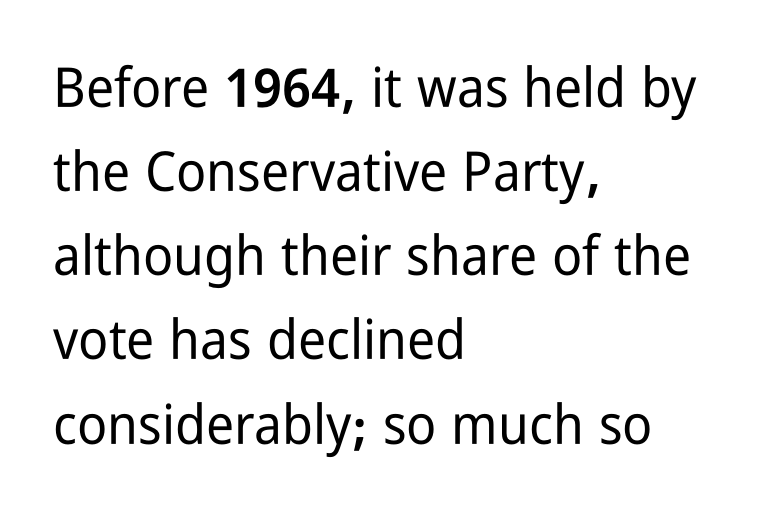
{"serif": "no", "italic": "no", "width": "condensed", "stroke_contrast": "low", "x_height": "medium", "monospaced": "no", "underline": "no", "align": "left", "line_spacing": "normal", "line_spacing_ratio": 1.53, "letter_spacing": "normal", "letter_spacing_em": 0.0, "glyph_px": 55}
